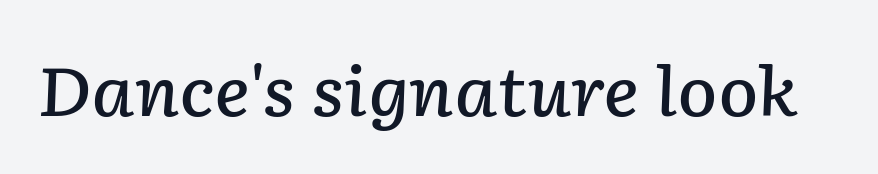
Does the weight exceed regular? Yes, but only to semibold. Anything drawn beneath the words? Only blank space. Varying glyph widths throughout — classic text-font behaviour. The face used here has a pronounced slope to its letters.
